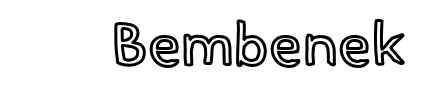
The font's upright variant was chosen for this text. You could not count columns in this text — the font is proportionally spaced. Descender tails drop into unmarked territory. The passage shown has conventional tracking throughout.
